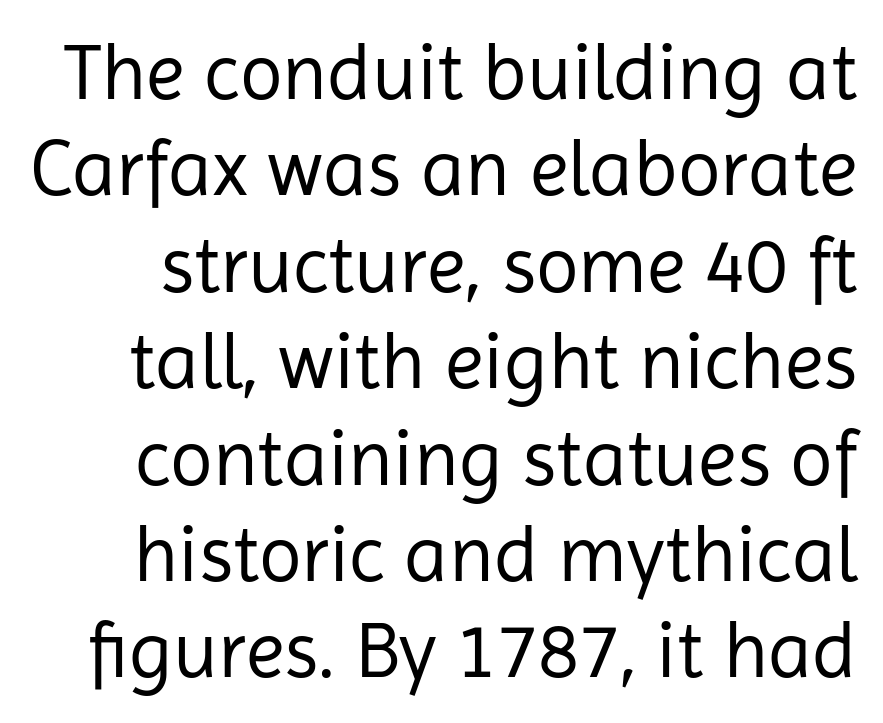
{"serif": "no", "italic": "no", "bold": "no", "weight": "regular", "width": "normal", "stroke_contrast": "low", "x_height": "medium", "monospaced": "no", "underline": "no", "line_spacing_ratio": 1.22, "letter_spacing": "normal", "letter_spacing_em": 0.0, "glyph_px": 79}
